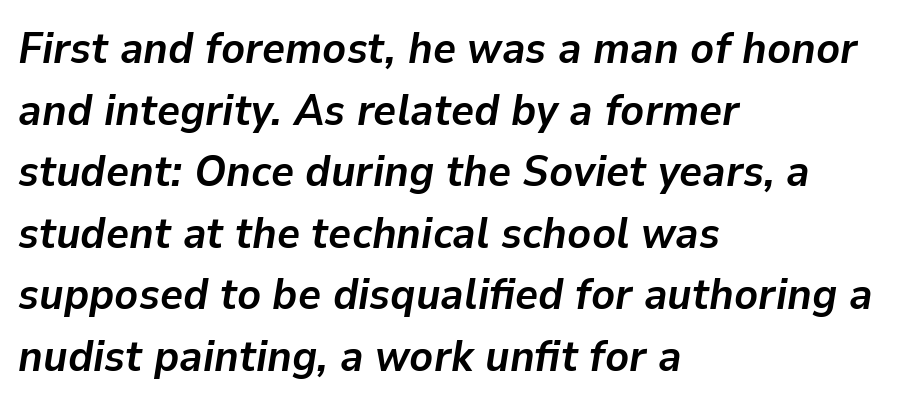
Only glyphs here, with clear space below each row. Honestly, the letter spacing is just normal — you wouldn't notice it. The vertical gap from one line to the next is medium. The face used here is proportionally spaced, like ordinary book or web type. This rendering uses left alignment, leaving the right contour irregular. Bold? Absolutely — the strokes are thick and heavy.
